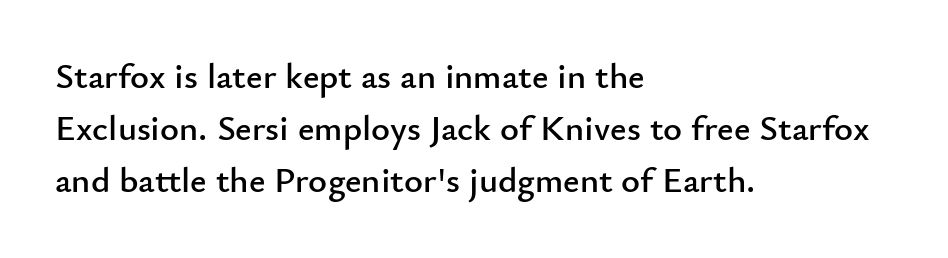
Q: Is the text italic (slanted)? A: No, it is upright.
Q: Is the typeface a serif or a sans-serif typeface? A: Sans-serif.
Q: Is the text underlined? A: No.
Q: How is the paragraph aligned? A: Left-aligned.
Q: Is the spacing between letters normal or unusually wide? A: Normal.
Q: Is the spacing between lines tight, normal or loose? A: Normal.
Q: Width (condensed, normal, or wide)? A: Normal.
Q: Stroke contrast? A: Low.
Q: x-height? A: Small.
Q: Monospaced? A: No.
